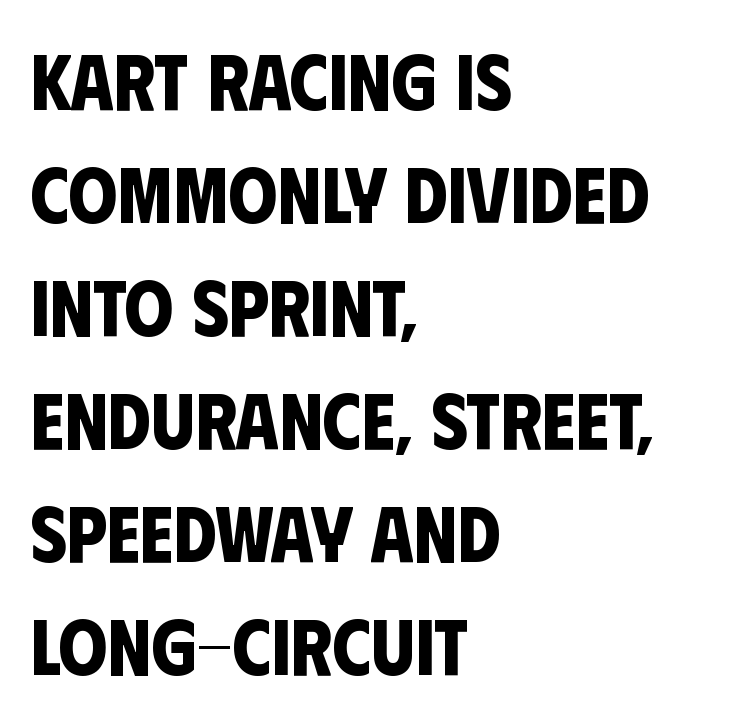
{"serif": "no", "bold": "yes", "weight": "bold", "width": "condensed", "stroke_contrast": "low", "x_height": "large", "monospaced": "no", "underline": "no", "align": "left", "line_spacing": "normal", "line_spacing_ratio": 1.45, "letter_spacing": "normal", "letter_spacing_em": 0.0, "glyph_px": 78}
